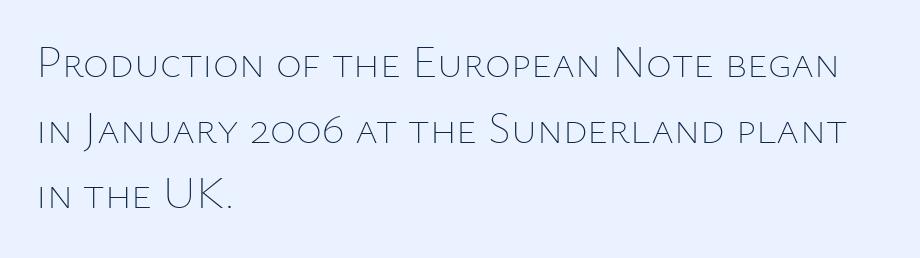
Q: Is the text bold? A: No.
Q: Is the text italic (slanted)? A: No, it is upright.
Q: Is the text underlined? A: No.
Q: How is the paragraph aligned? A: Left-aligned.
Q: Is the spacing between letters normal or unusually wide? A: Normal.
Q: Is the spacing between lines tight, normal or loose? A: Normal.
Q: Width (condensed, normal, or wide)? A: Normal.
Q: Stroke contrast? A: Low.
Q: x-height? A: Medium.
Q: Monospaced? A: No.
